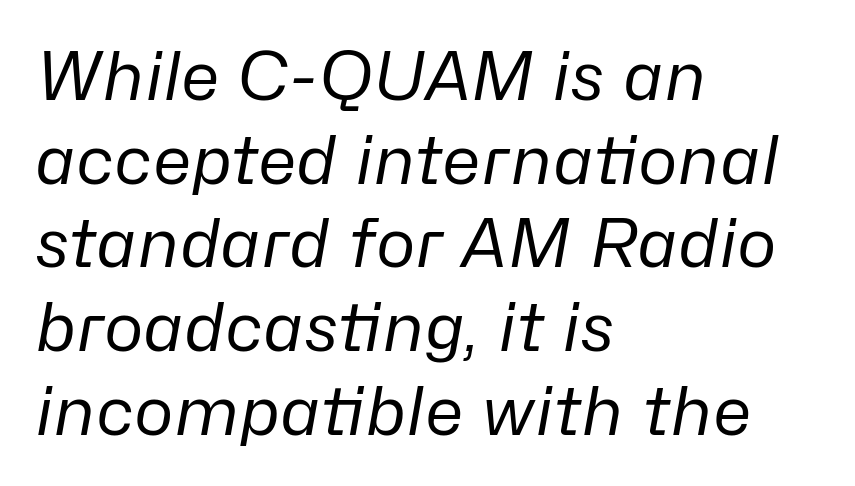
{"italic": "yes", "lean": "right", "slant_degrees": 10, "bold": "no", "weight": "regular", "width": "normal", "stroke_contrast": "low", "x_height": "medium", "monospaced": "no", "underline": "no", "align": "left", "line_spacing": "normal", "line_spacing_ratio": 1.25, "letter_spacing": "normal", "letter_spacing_em": 0.0, "glyph_px": 67}
